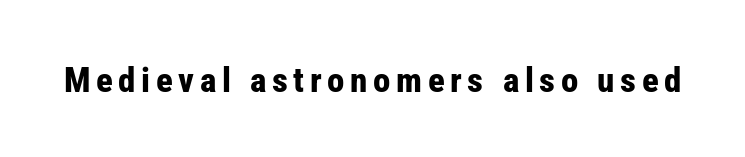
{"serif": "no", "italic": "no", "bold": "yes", "weight": "bold", "width": "condensed", "stroke_contrast": "low", "x_height": "medium", "monospaced": "no", "underline": "no", "glyph_px": 35}
